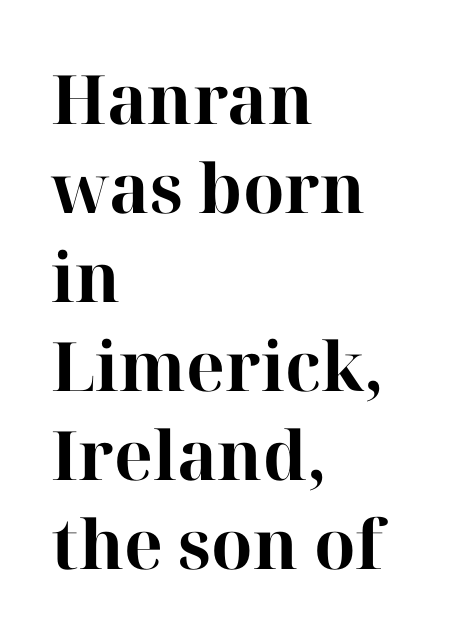
The image shows 68 px bold serif type, upright; set left-aligned, normal line spacing (1.31x), normal letter spacing, not underlined; high stroke contrast and a medium x-height.
